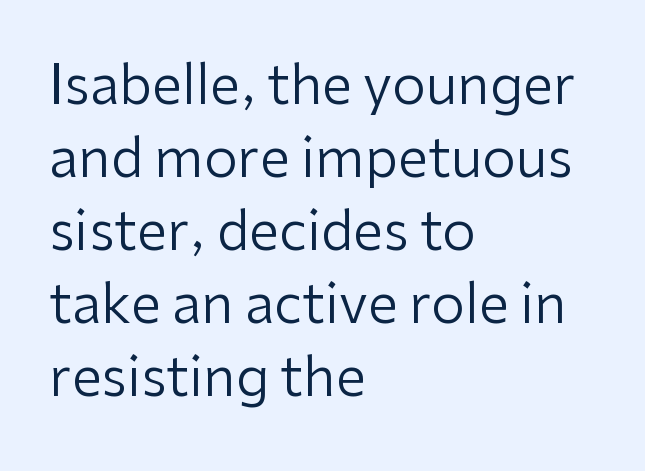
The lettering stays uniformly vertical, giving the passage a roman look. Horizontal bands of white between lines are of average thickness. Alignment: flush left. Spacing verdict: proportional, widths tailored to each character. Is the type heavy? It reads as light-to-regular instead.
